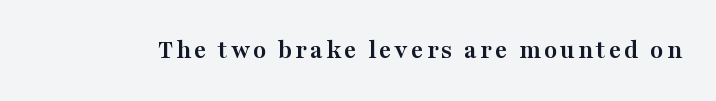
{"italic": "no", "bold": "yes", "underline": "no", "glyph_px": 27}
